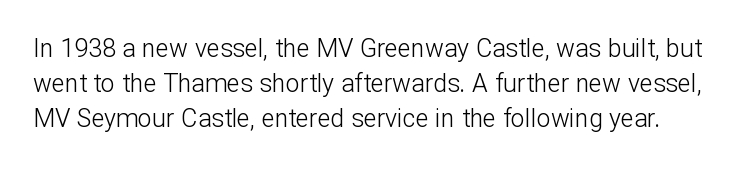
{"italic": "no", "bold": "no", "underline": "no", "line_spacing": "normal", "line_spacing_ratio": 1.4, "letter_spacing": "normal", "letter_spacing_em": 0.0, "glyph_px": 25}
